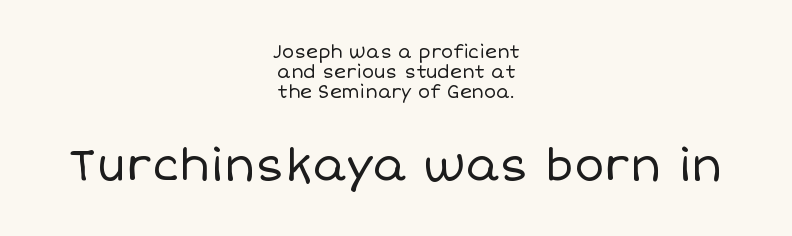
Q: Is the text bold? A: No.
Q: Is the text italic (slanted)? A: No, it is upright.
Q: Is the text underlined? A: No.
Q: How is the paragraph aligned? A: Centered.
Q: Is the spacing between letters normal or unusually wide? A: Normal.
Q: Is the spacing between lines tight, normal or loose? A: Tight.
Q: Which block of text is set in a larger size, the first (top) or the second (bottom)? A: The second (bottom) one.
Q: Width (condensed, normal, or wide)? A: Normal.
Q: Stroke contrast? A: Low.
Q: x-height? A: Large.
Q: Monospaced? A: No.
